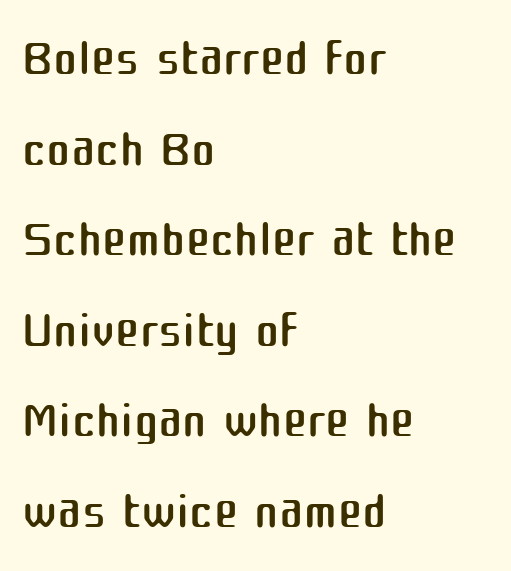
The image shows 73 px regular-weight sans-serif type, upright; set left-aligned, line spacing 1.24x, normal letter spacing, not underlined; medium stroke contrast and a medium x-height.
